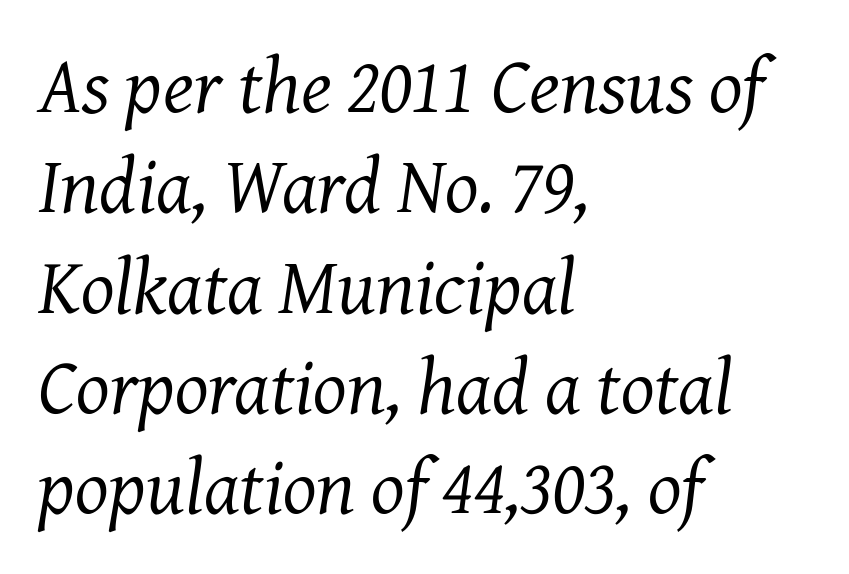
Q: Is the text bold? A: No.
Q: Is the text italic (slanted)? A: Yes, it leans right by about 7 degrees.
Q: Is the typeface a serif or a sans-serif typeface? A: Serif.
Q: Is the text underlined? A: No.
Q: How is the paragraph aligned? A: Left-aligned.
Q: Is the spacing between letters normal or unusually wide? A: Normal.
Q: Is the spacing between lines tight, normal or loose? A: Normal.
Q: Width (condensed, normal, or wide)? A: Normal.
Q: Stroke contrast? A: Medium.
Q: x-height? A: Medium.
Q: Monospaced? A: No.
